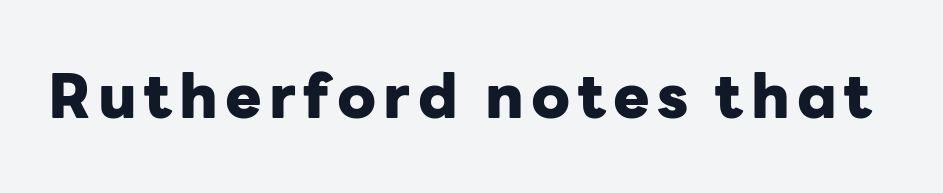
The image shows 61 px heavy sans-serif type, upright; set not underlined; low stroke contrast and a medium x-height.
